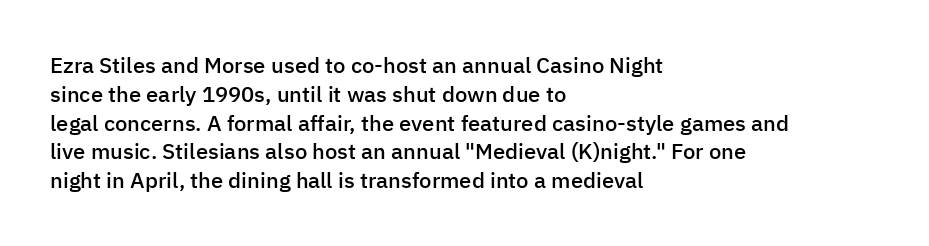
The image shows 22 px text type, upright; set left-aligned, normal line spacing (1.31x), normal letter spacing, not underlined.
